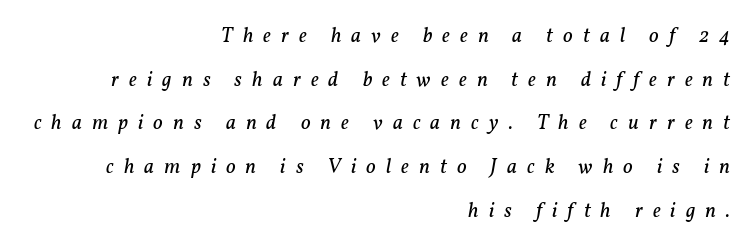
Honestly, the letter spacing is so wide it's the main thing you notice. Right-aligned paragraph, ragged on the left. Horizontal bands of white between lines are thick stripes. Does the lettering tilt? It does — this is italic. Counters stay open thanks to moderate or lighter strokes.
